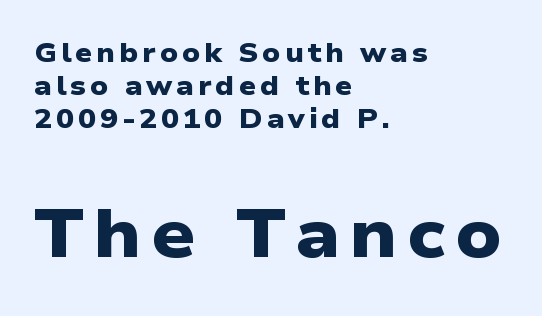
The image shows 68 px heavy, wide sans-serif type; set left-aligned, line spacing 1.23x, not underlined; the second (bottom) block is 2.52x larger; low stroke contrast and a medium x-height.
